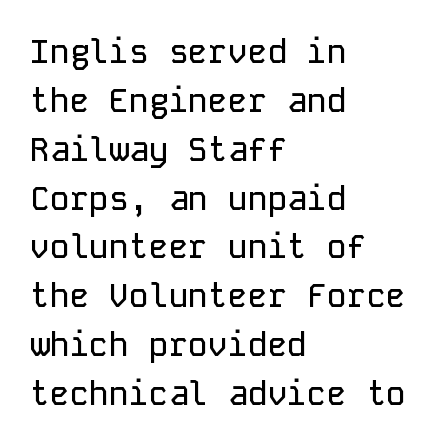
{"serif": "no", "italic": "no", "width": "normal", "stroke_contrast": "low", "x_height": "medium", "monospaced": "yes", "underline": "no", "align": "left", "line_spacing": "normal", "line_spacing_ratio": 1.48, "letter_spacing": "normal", "letter_spacing_em": 0.0, "glyph_px": 33}
